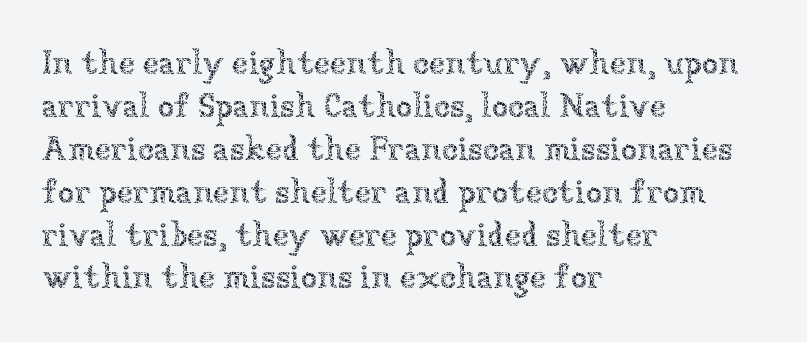
Q: Is the text bold? A: No.
Q: Is the text italic (slanted)? A: No, it is upright.
Q: Is the text underlined? A: No.
Q: How is the paragraph aligned? A: Left-aligned.
Q: Is the spacing between letters normal or unusually wide? A: Normal.
Q: Is the spacing between lines tight, normal or loose? A: Normal.
Q: Width (condensed, normal, or wide)? A: Normal.
Q: Stroke contrast? A: Low.
Q: x-height? A: Medium.
Q: Monospaced? A: No.
